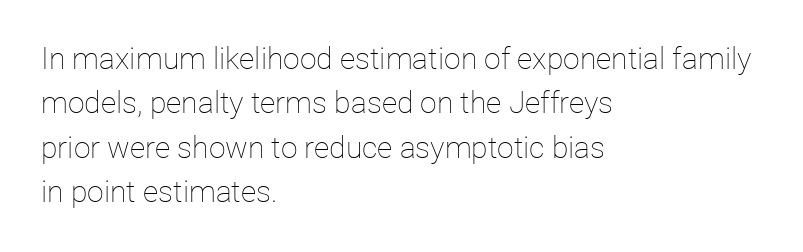
Glance below the letters and you will spot only blank space. Each new line begins a customary step beneath the previous one. This is not heavy type; no bold has been used. No italicization has been applied; the sample stays upright.
